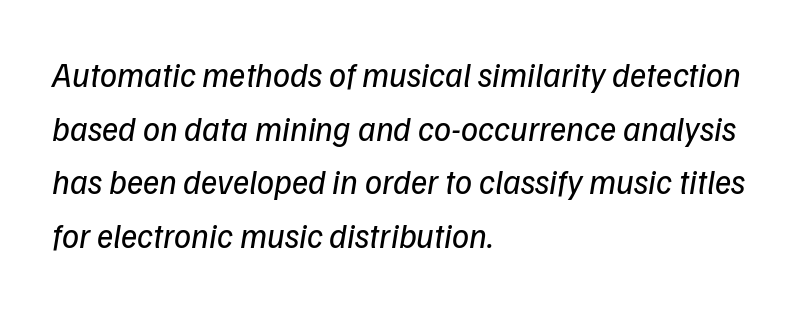
The image shows 34 px regular-weight type, italic (leaning right); set left-aligned, normal line spacing (1.58x), normal letter spacing, not underlined; low stroke contrast and a medium x-height.
